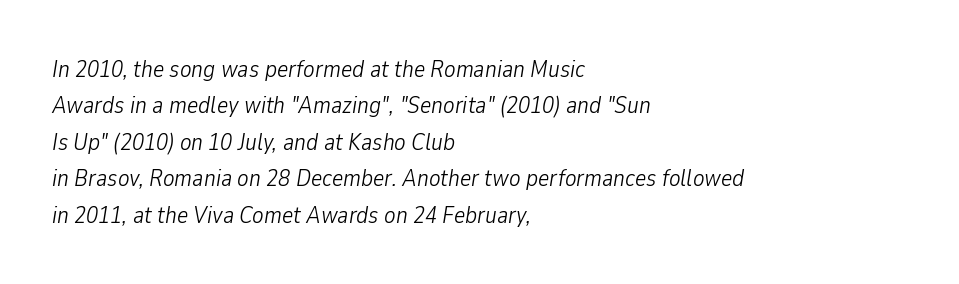
Q: Is the text bold? A: No.
Q: Is the text italic (slanted)? A: Yes, it leans right by about 9 degrees.
Q: Is the text underlined? A: No.
Q: How is the paragraph aligned? A: Left-aligned.
Q: Is the spacing between letters normal or unusually wide? A: Normal.
Q: Is the spacing between lines tight, normal or loose? A: Normal.
